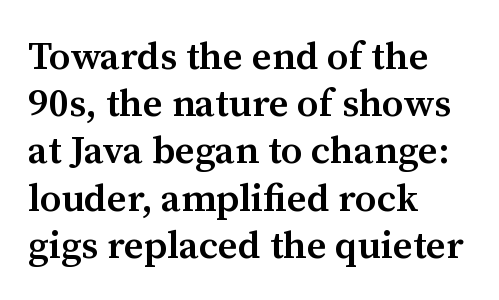
{"serif": "yes", "italic": "no", "bold": "semi", "weight": "semibold", "width": "normal", "stroke_contrast": "medium", "x_height": "medium", "monospaced": "no", "underline": "no", "align": "left", "line_spacing_ratio": 1.21, "letter_spacing": "normal", "letter_spacing_em": 0.0, "glyph_px": 39}
